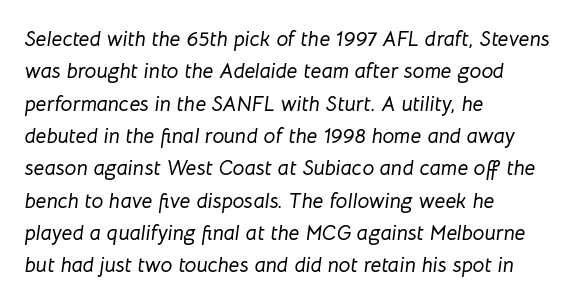
Check under the words: just untouched page. This sample uses plain, unmodified letter spacing. Tall strokes in this sample are angled rather than plumb. Every row of glyphs begins at an identical x-position on the left. Baseline-to-baseline distance is the conventional proportion of letter height.
